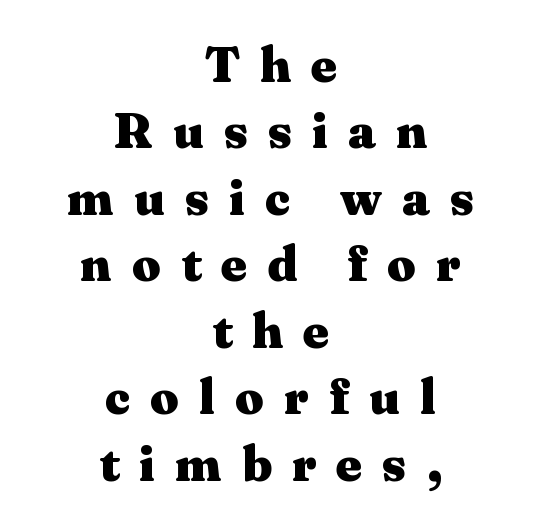
The image shows 50 px heavy, wide serif type, upright; set centered, normal line spacing (1.33x), unusually wide letter spacing (+0.4 em), not underlined; medium stroke contrast and a medium x-height.
